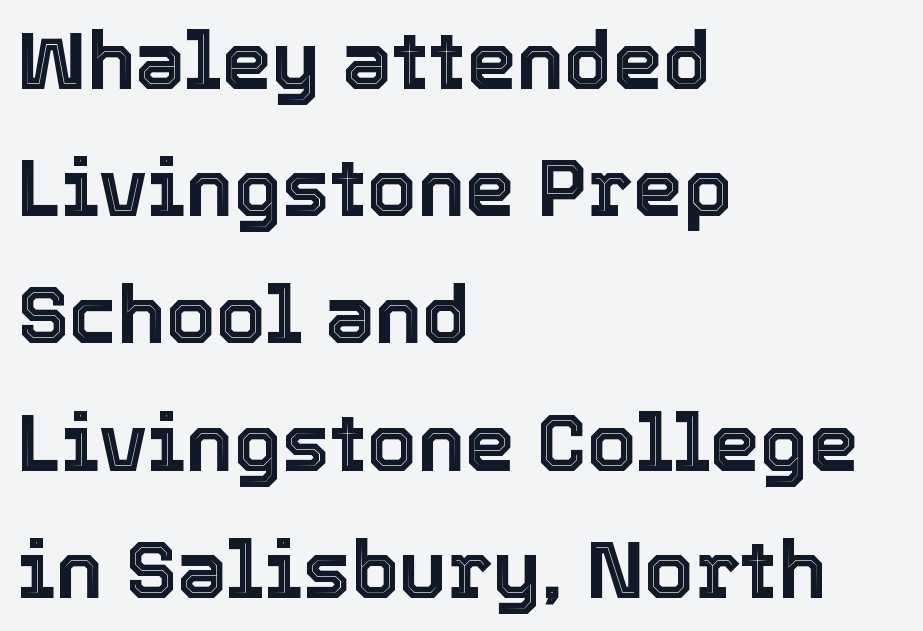
Leading matches the norm, producing a regular column. The gaps between neighbouring characters are ordinary and unremarkable. Proportional: the letters do not fall into vertical columns. In CSS terms this would be text-align: left.
